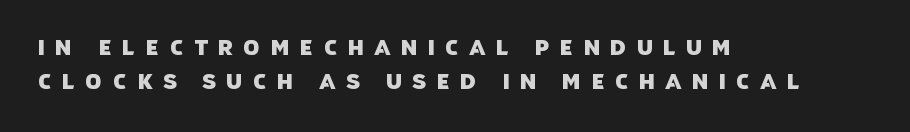
{"underline": "no", "align": "left", "line_spacing": "normal", "line_spacing_ratio": 1.6, "letter_spacing": "wide", "letter_spacing_em": 0.49, "glyph_px": 21}
